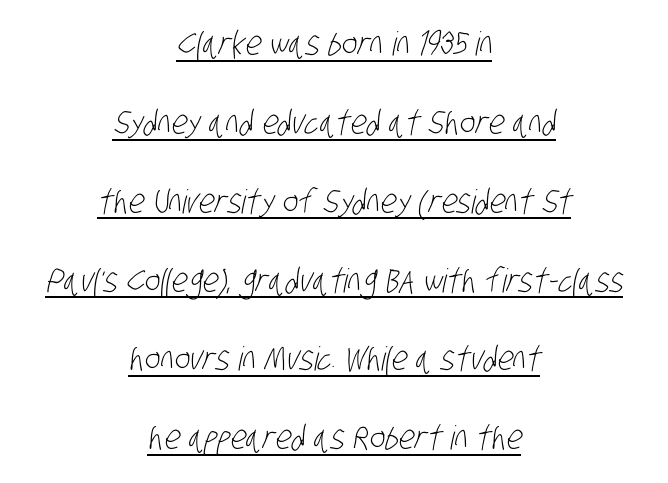
Q: Is the text bold? A: No.
Q: Is the typeface a serif or a sans-serif typeface? A: Sans-serif.
Q: Is the text underlined? A: Yes.
Q: How is the paragraph aligned? A: Centered.
Q: Is the spacing between letters normal or unusually wide? A: Normal.
Q: Is the spacing between lines tight, normal or loose? A: Loose.
Q: Width (condensed, normal, or wide)? A: Condensed.
Q: Stroke contrast? A: Low.
Q: x-height? A: Large.
Q: Monospaced? A: No.
